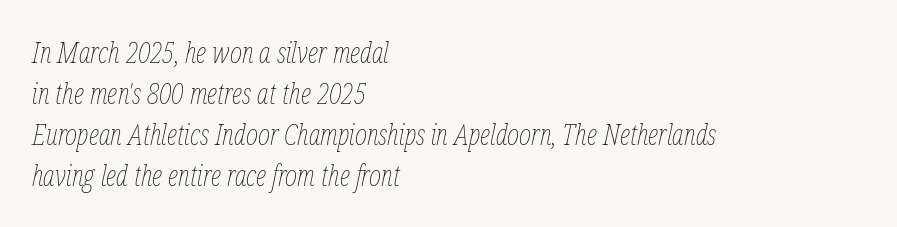
The image shows 29 px thin, condensed type, italic (leaning right); set left-aligned, normal line spacing (1.41x), normal letter spacing, not underlined; low stroke contrast and a medium x-height.
